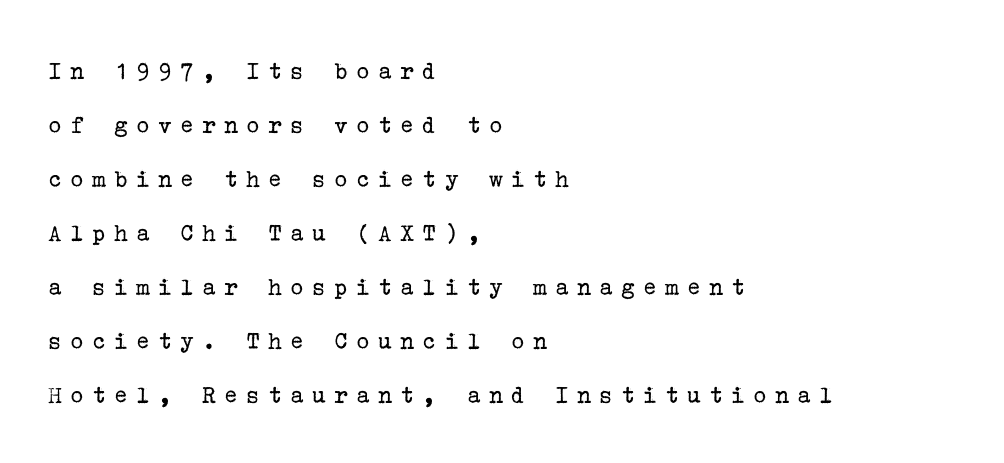
The letters stand straight up with perfectly vertical stems. The foot of each line stays bare and open. Line starts are locked; line ends wander. Compared with typical paragraphs, the rows here are farther apart. The weight would be labelled regular, book, light, or lighter still.
